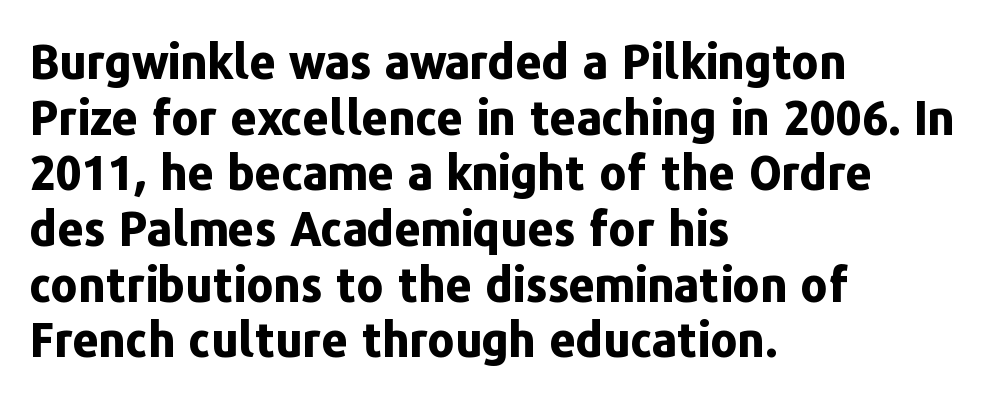
If you drew a ruler down the left edge, every line would touch it. Does the weight exceed regular? Yes, all the way to bold. The letters sit at their default tracking, neither squeezed nor spread. Looks like regular typesetting: each glyph gets only the width it needs.
